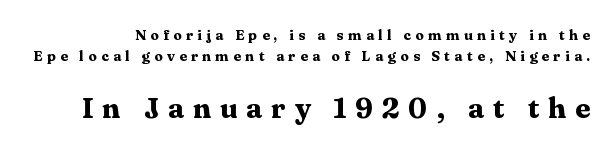
The image shows 28 px heavy, wide serif type, upright; set normal line spacing (1.49x), unusually wide letter spacing (+0.31 em), not underlined; the second (bottom) block is 2.0x larger; medium stroke contrast and a medium x-height.
